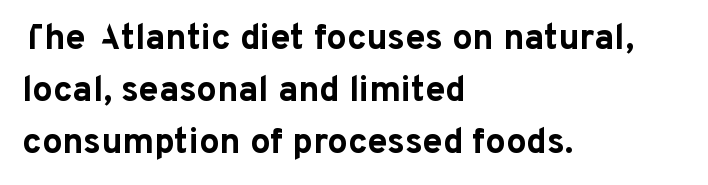
The image shows 36 px bold sans-serif type, upright; set left-aligned, normal line spacing (1.45x), normal letter spacing, not underlined; low stroke contrast and a medium x-height.
